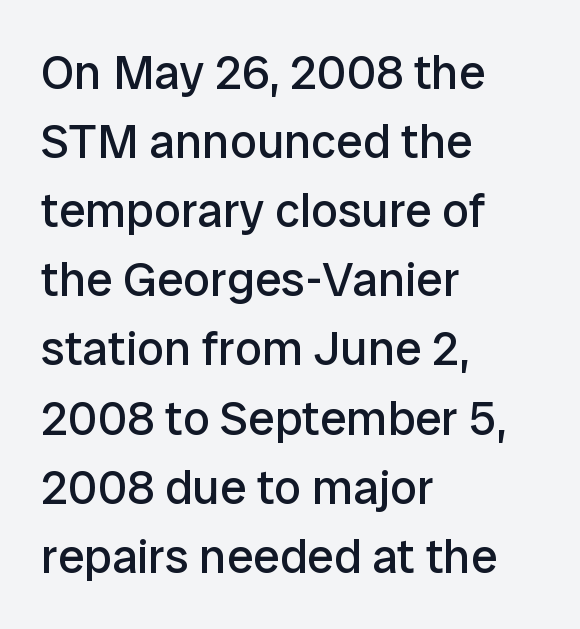
Q: Is the text bold? A: No.
Q: Is the text italic (slanted)? A: No, it is upright.
Q: Is the typeface a serif or a sans-serif typeface? A: Sans-serif.
Q: Is the text underlined? A: No.
Q: How is the paragraph aligned? A: Left-aligned.
Q: Is the spacing between letters normal or unusually wide? A: Normal.
Q: Is the spacing between lines tight, normal or loose? A: Normal.
Q: Width (condensed, normal, or wide)? A: Normal.
Q: Stroke contrast? A: Low.
Q: x-height? A: Medium.
Q: Monospaced? A: No.
